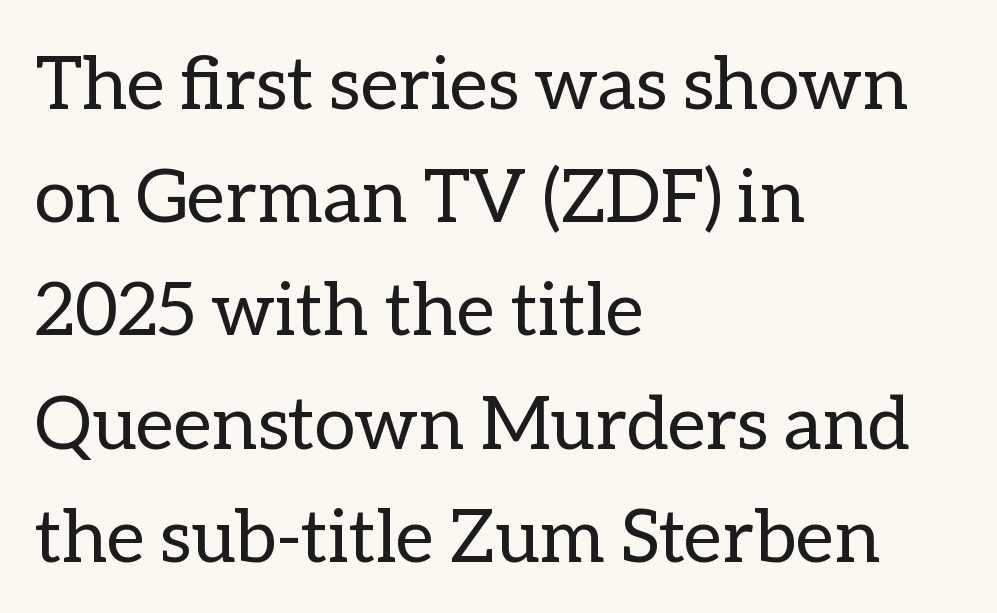
The image shows 74 px regular-weight type, upright; set left-aligned, normal line spacing (1.53x), normal letter spacing, not underlined; low stroke contrast and a medium x-height.
